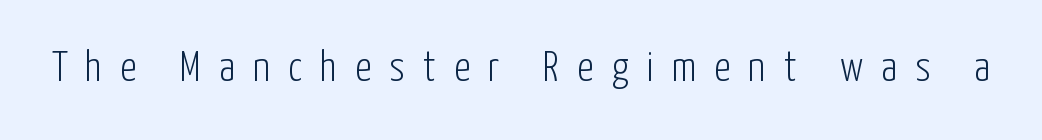
The image shows 42 px light, condensed sans-serif type, upright; set unusually wide letter spacing (+0.43 em), not underlined; low stroke contrast and a medium x-height.
